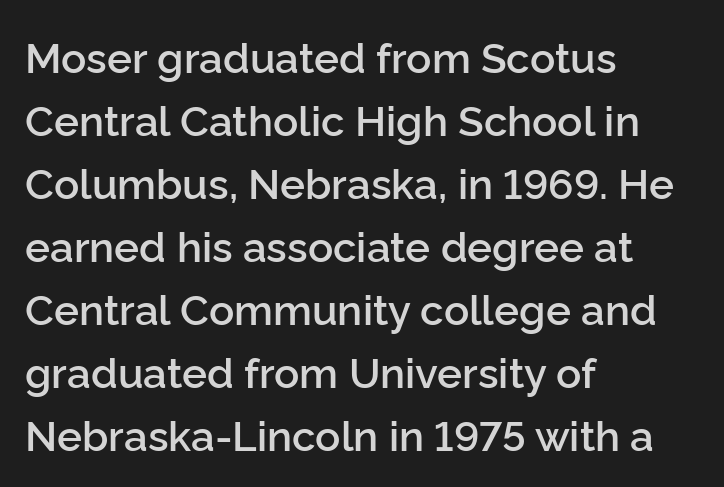
Its strokes are somewhat broadened, the hallmark of semibold type. Interline gaps are of average width in this sample. In terms of posture, this sample is upright. Decoration check: the copy has no underline. Does the copy run flush right? No — it runs flush left. Nobody touched the tracking dial on this one.
